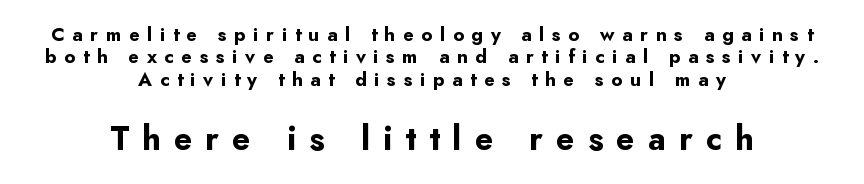
The image shows 33 px bold sans-serif type, upright; set centered, line spacing 1.18x, unusually wide letter spacing (+0.4 em), not underlined; the second (bottom) block is 1.74x larger; low stroke contrast and a small x-height.
